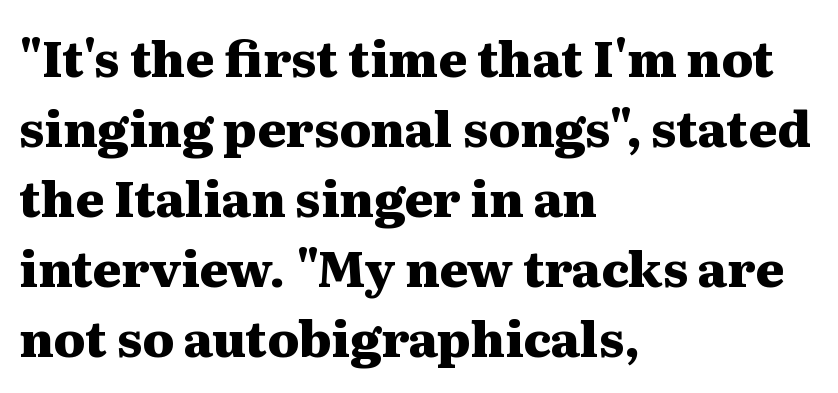
{"serif": "yes", "italic": "no", "bold": "yes", "weight": "heavy", "width": "wide", "stroke_contrast": "medium", "x_height": "medium", "monospaced": "no", "underline": "no", "align": "left", "line_spacing": "normal", "line_spacing_ratio": 1.43, "letter_spacing": "normal", "letter_spacing_em": 0.0, "glyph_px": 49}
